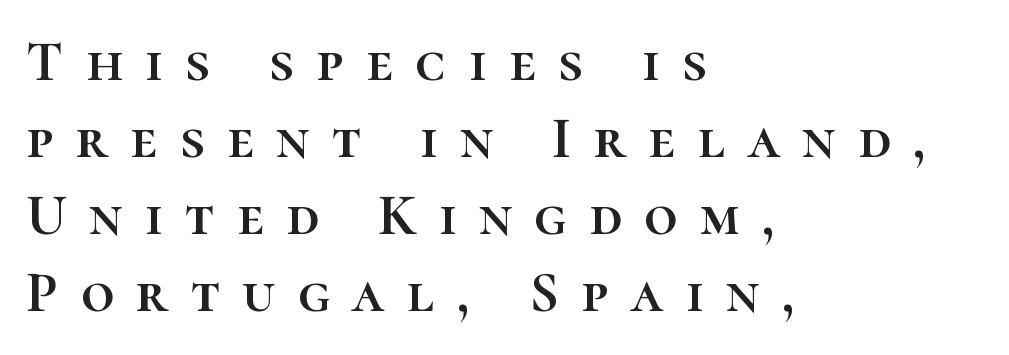
{"italic": "no", "width": "normal", "stroke_contrast": "high", "x_height": "medium", "monospaced": "no", "underline": "no", "align": "left", "line_spacing": "normal", "line_spacing_ratio": 1.33, "letter_spacing": "wide", "letter_spacing_em": 0.39, "glyph_px": 58}
